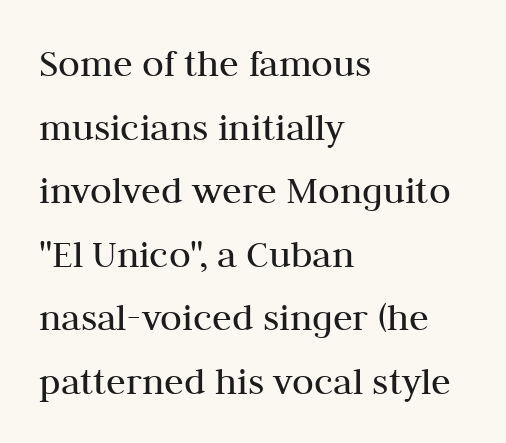
{"serif": "yes", "italic": "no", "bold": "no", "weight": "regular", "width": "normal", "stroke_contrast": "medium", "x_height": "medium", "monospaced": "no", "underline": "no", "align": "left", "line_spacing": "normal", "line_spacing_ratio": 1.59, "letter_spacing": "normal", "letter_spacing_em": 0.0, "glyph_px": 40}
